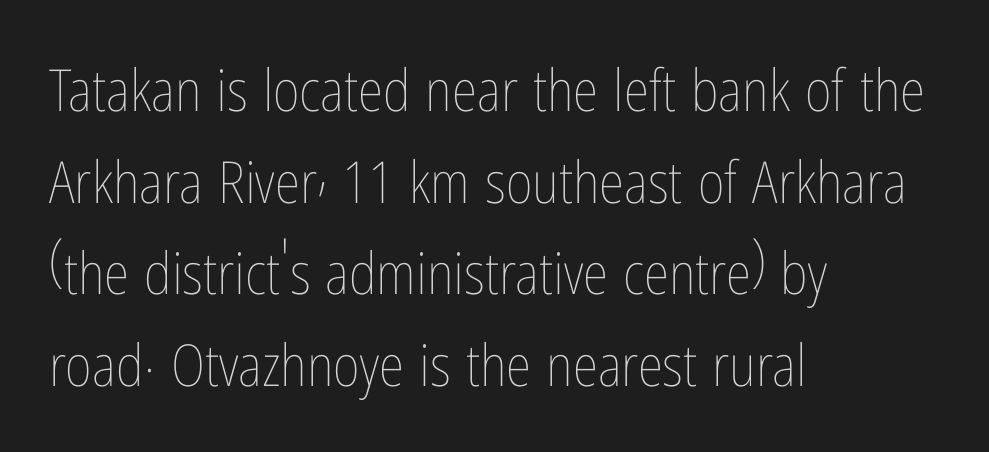
The image shows 58 px thin, condensed type, upright; set left-aligned, normal line spacing (1.58x), normal letter spacing, not underlined; low stroke contrast and a medium x-height.
